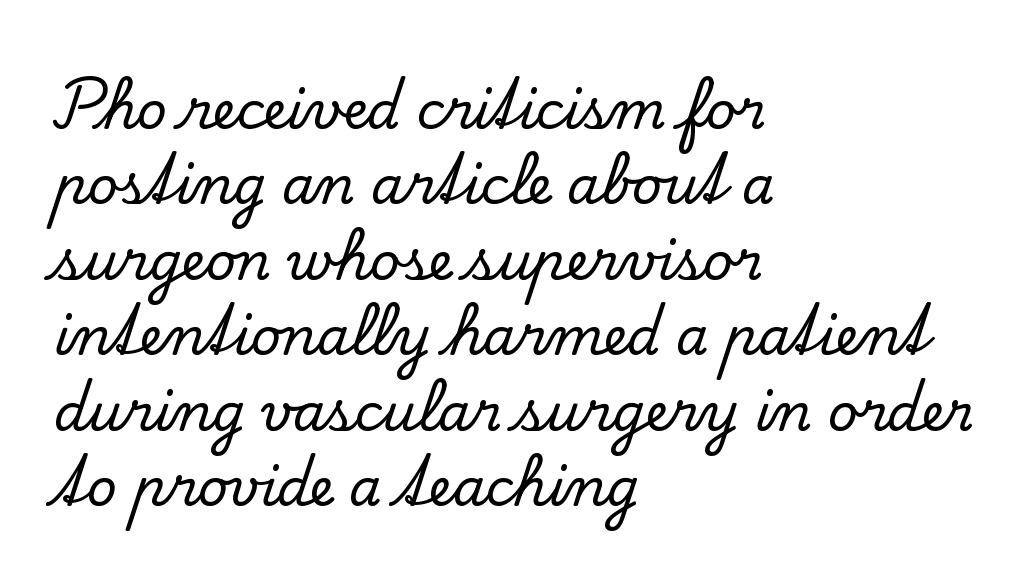
Q: Is the text italic (slanted)? A: Yes.
Q: Is the typeface a serif or a sans-serif typeface? A: Serif.
Q: Is the text underlined? A: No.
Q: How is the paragraph aligned? A: Left-aligned.
Q: Is the spacing between letters normal or unusually wide? A: Normal.
Q: Is the spacing between lines tight, normal or loose? A: Normal.
Q: Width (condensed, normal, or wide)? A: Normal.
Q: Stroke contrast? A: Low.
Q: x-height? A: Small.
Q: Monospaced? A: No.
